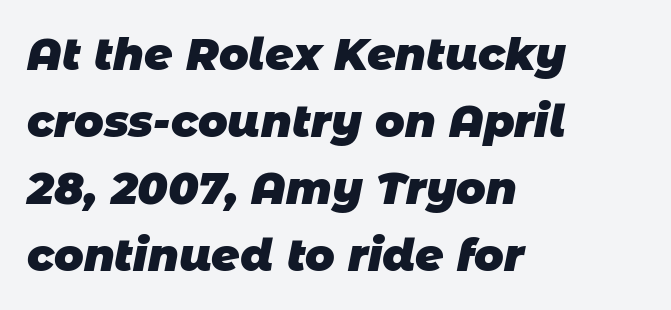
The image shows 44 px heavy sans-serif type; set left-aligned, normal line spacing (1.52x), normal letter spacing, not underlined; low stroke contrast and a large x-height.
